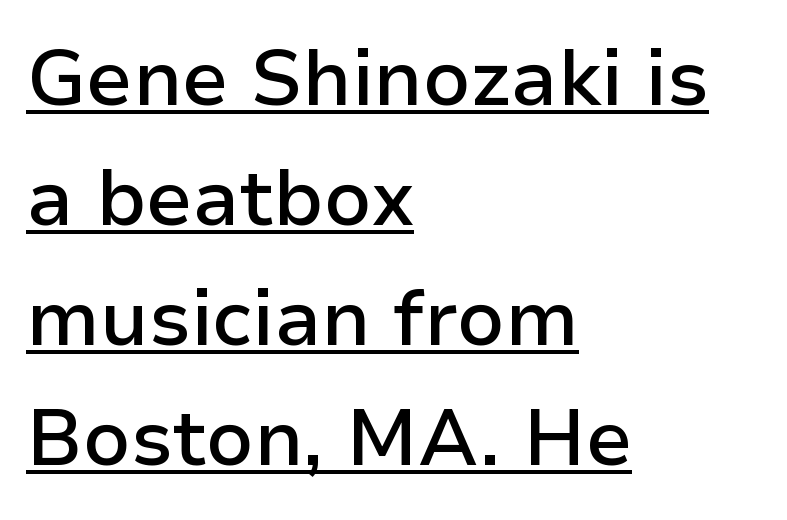
Classification — sans serif. This rendering features underlined lettering. The letterforms sit shoulder to shoulder at normal distance. The letters advance in unequal steps, a hallmark of proportional type.
